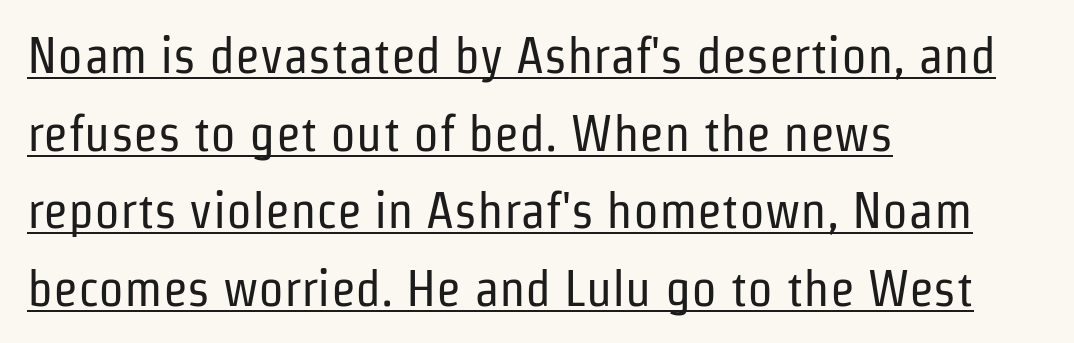
Q: Is the text bold? A: No.
Q: Is the text italic (slanted)? A: No, it is upright.
Q: Is the typeface a serif or a sans-serif typeface? A: Sans-serif.
Q: Is the text underlined? A: Yes.
Q: How is the paragraph aligned? A: Left-aligned.
Q: Is the spacing between letters normal or unusually wide? A: Normal.
Q: Is the spacing between lines tight, normal or loose? A: Normal.
Q: Width (condensed, normal, or wide)? A: Condensed.
Q: Stroke contrast? A: Low.
Q: x-height? A: Medium.
Q: Monospaced? A: No.
